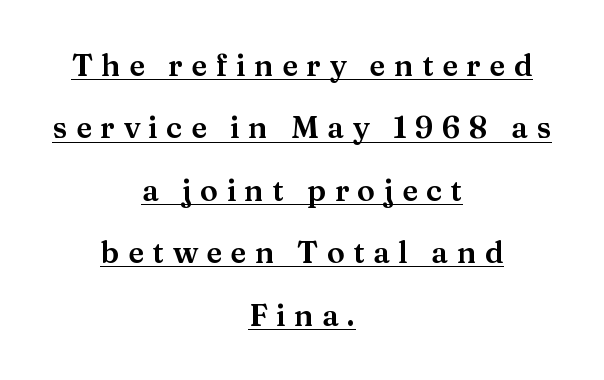
The image shows 30 px wide serif type, upright; set centered, loose line spacing (2.08x), unusually wide letter spacing (+0.28 em), underlined; medium stroke contrast and a medium x-height.
